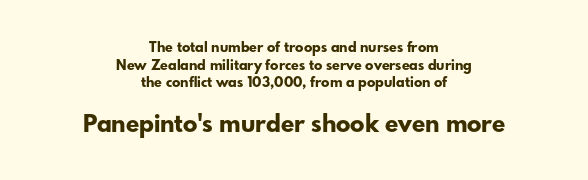
The image shows 24 px bold type, upright; set centered, normal line spacing (1.26x), normal letter spacing, not underlined; the second (bottom) block is 1.71x larger.
